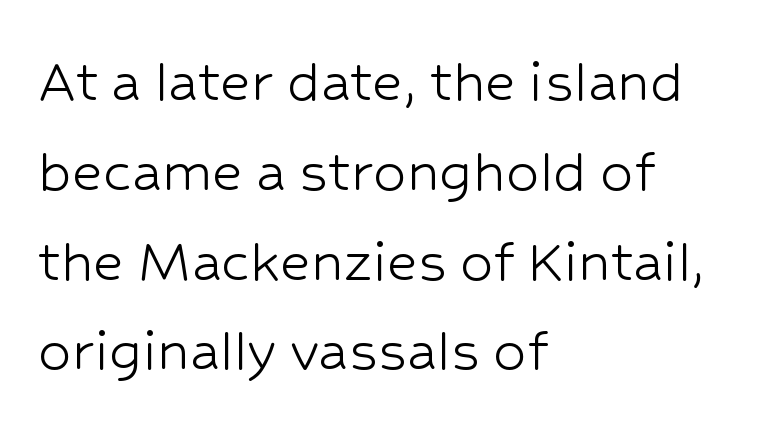
The rendering uses natural spacing where letterforms have individual widths. This rendering features lettering with no underline. Teacher's note: observe the even left margin — that is flush-left alignment. The axis of the letterforms is exactly vertical.
